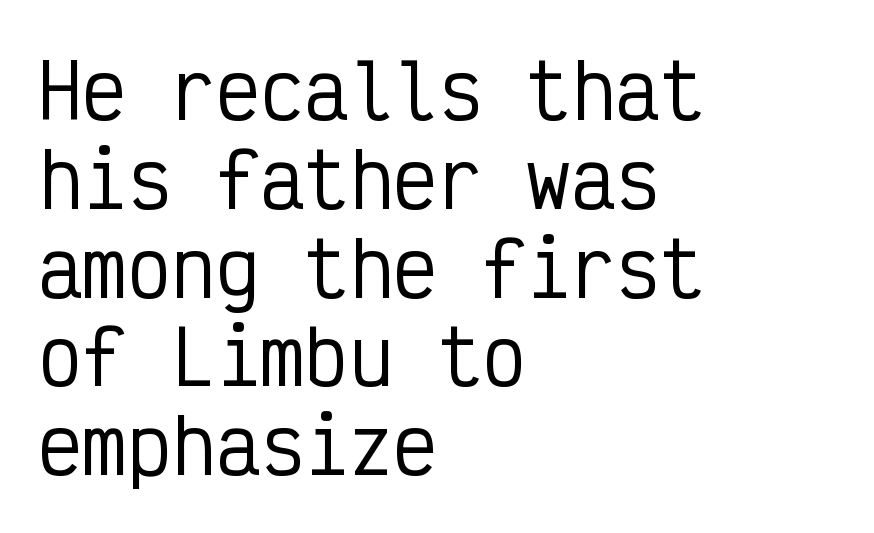
The image shows 74 px condensed sans-serif type, upright, monospaced; set left-aligned, line spacing 1.2x, normal letter spacing, not underlined; low stroke contrast and a medium x-height.
